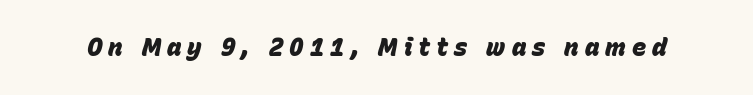
This rendering features lettering with no underline. Words appear elongated and porous because spacing is wide. Weight: bold. Does the lettering tilt? It does — this is italic.
